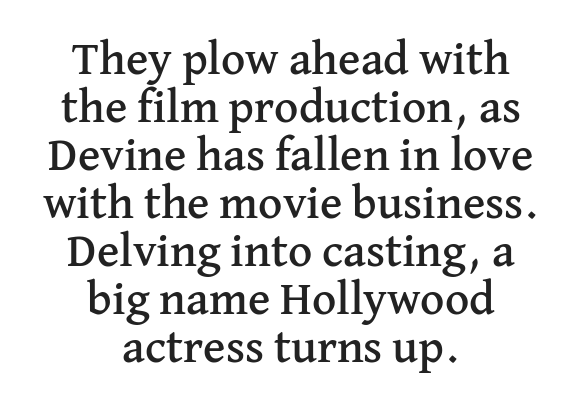
Stroke terminals: seriffed. Do the characters align in a grid? No, the font is proportional. The text block is weighted toward neither margin, spreading evenly from the middle. The space beneath each line is pristine and unruled.
